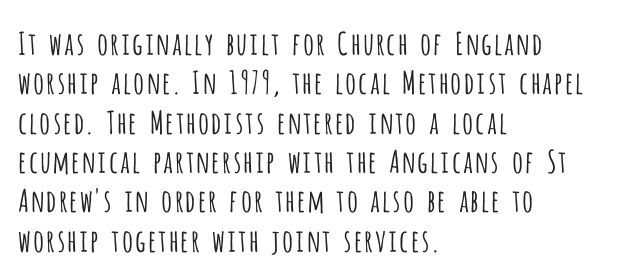
The image shows 31 px light, condensed sans-serif type, upright; set left-aligned, normal line spacing (1.27x), normal letter spacing, not underlined; low stroke contrast and a large x-height.
